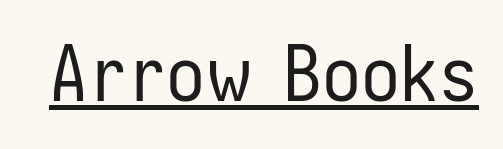
The image shows 78 px regular-weight, condensed sans-serif type, upright; set normal letter spacing, underlined; low stroke contrast and a medium x-height.
